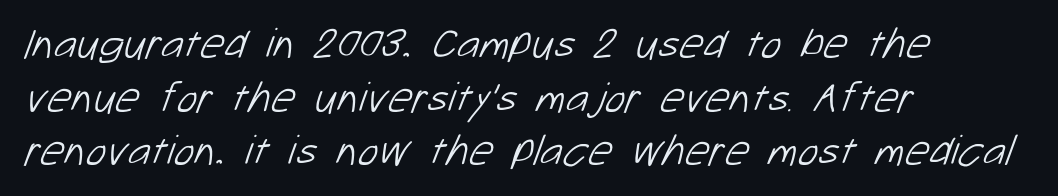
Q: Is the text bold? A: No.
Q: Is the typeface a serif or a sans-serif typeface? A: Sans-serif.
Q: Is the text underlined? A: No.
Q: How is the paragraph aligned? A: Left-aligned.
Q: Is the spacing between letters normal or unusually wide? A: Normal.
Q: Is the spacing between lines tight, normal or loose? A: Normal.
Q: Width (condensed, normal, or wide)? A: Normal.
Q: Stroke contrast? A: Low.
Q: x-height? A: Medium.
Q: Monospaced? A: No.
